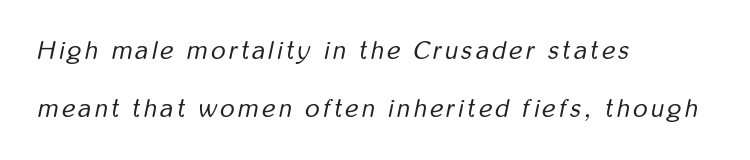
Q: Is the text bold? A: No.
Q: Is the text italic (slanted)? A: Yes, it leans right by about 12 degrees.
Q: Is the text underlined? A: No.
Q: How is the paragraph aligned? A: Left-aligned.
Q: Is the spacing between lines tight, normal or loose? A: Loose.
